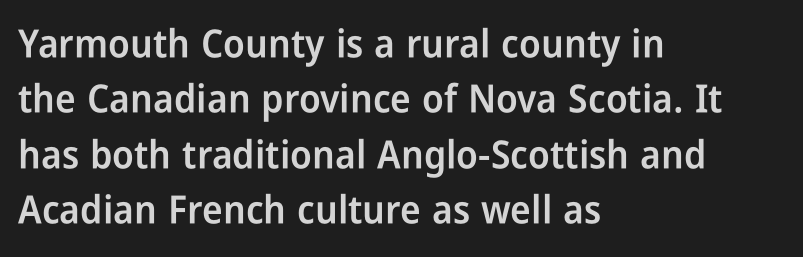
{"serif": "no", "italic": "no", "bold": "semi", "weight": "semibold", "width": "condensed", "stroke_contrast": "low", "x_height": "medium", "monospaced": "no", "underline": "no", "align": "left", "line_spacing": "normal", "line_spacing_ratio": 1.42, "letter_spacing": "normal", "letter_spacing_em": 0.0, "glyph_px": 39}
